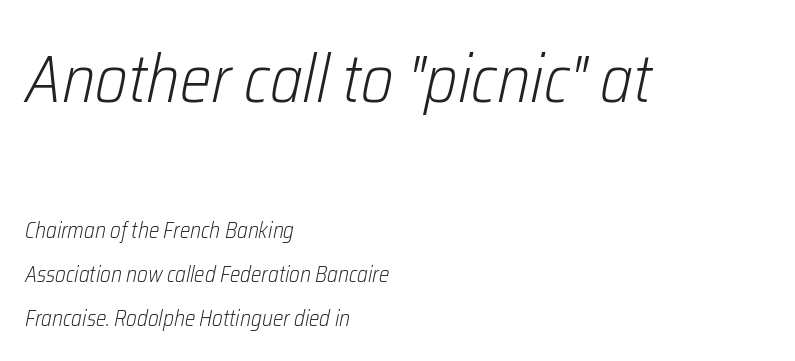
Q: Is the text bold? A: No.
Q: Is the text italic (slanted)? A: Yes, it leans right by about 12 degrees.
Q: Is the text underlined? A: No.
Q: How is the paragraph aligned? A: Left-aligned.
Q: Is the spacing between letters normal or unusually wide? A: Normal.
Q: Is the spacing between lines tight, normal or loose? A: Loose.
Q: Which block of text is set in a larger size, the first (top) or the second (bottom)? A: The first (top) one.
Q: Width (condensed, normal, or wide)? A: Condensed.
Q: Stroke contrast? A: Low.
Q: x-height? A: Medium.
Q: Monospaced? A: No.
